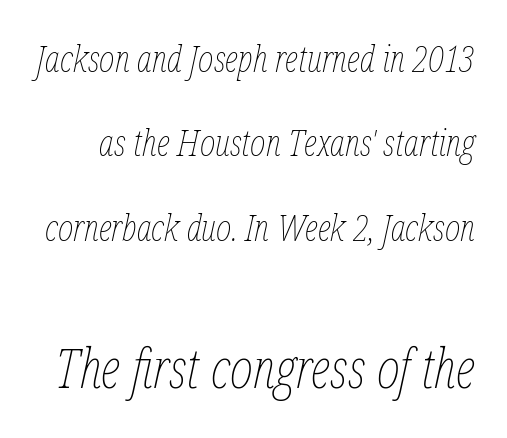
Q: Is the text bold? A: No.
Q: Is the text italic (slanted)? A: Yes, it leans right by about 12 degrees.
Q: Is the text underlined? A: No.
Q: Is the spacing between letters normal or unusually wide? A: Normal.
Q: Is the spacing between lines tight, normal or loose? A: Loose.
Q: Which block of text is set in a larger size, the first (top) or the second (bottom)? A: The second (bottom) one.
Q: Width (condensed, normal, or wide)? A: Condensed.
Q: Stroke contrast? A: Low.
Q: x-height? A: Medium.
Q: Monospaced? A: No.
